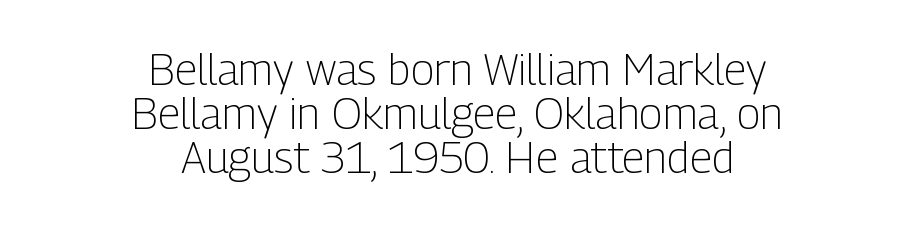
Bare-footed words on every line. What kind of face is this? One without serifs — a sans. Stems here are at most as thick as an everyday book face. The designer dialed line spacing down below the default. The whitespace from short lines is split evenly between both sides.
